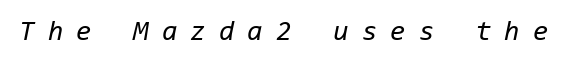
The image shows 28 px regular-weight type, italic (leaning right), monospaced; set unusually wide letter spacing (+0.47 em), not underlined; low stroke contrast and a medium x-height.
